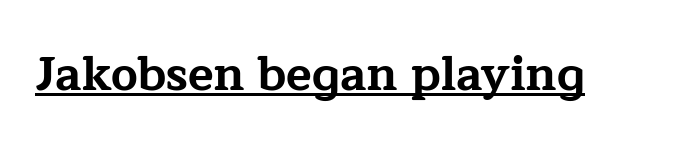
Caption: standard tracking, unaltered. This sample carries an underscore along the baseline area. Notice how the stems are strictly vertical — no italics here. The characters display serif detailing at their extremities.
